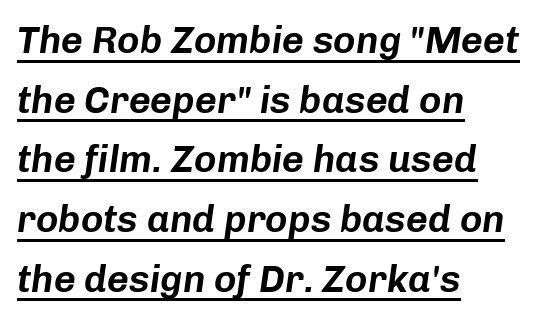
It's the slanting kind of type. Each line of the rendering has a horizontal stroke beneath the glyphs. If you drew a ruler down the left edge, every line would touch it. Each word holds together tightly as a unit, with standard inter-letter gaps. This sample has the flowing, uneven cadence of proportional lettering.
